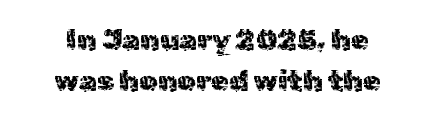
{"serif": "no", "italic": "no", "bold": "no", "weight": "regular", "width": "normal", "x_height": "medium", "monospaced": "no", "underline": "no", "align": "center", "line_spacing": "normal", "line_spacing_ratio": 1.41, "letter_spacing": "normal", "letter_spacing_em": 0.0, "glyph_px": 29}
